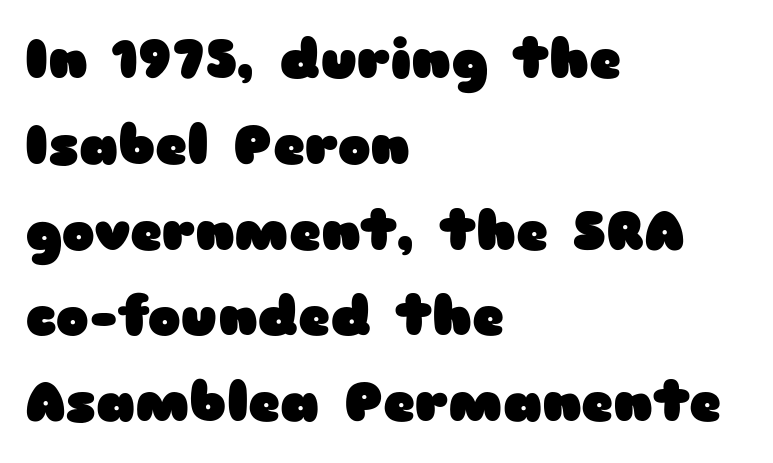
Q: Is the text bold? A: Yes.
Q: Is the text italic (slanted)? A: No, it is upright.
Q: Is the typeface a serif or a sans-serif typeface? A: Sans-serif.
Q: Is the text underlined? A: No.
Q: How is the paragraph aligned? A: Left-aligned.
Q: Is the spacing between letters normal or unusually wide? A: Normal.
Q: Is the spacing between lines tight, normal or loose? A: Normal.
Q: Width (condensed, normal, or wide)? A: Wide.
Q: Stroke contrast? A: Low.
Q: x-height? A: Medium.
Q: Monospaced? A: No.
